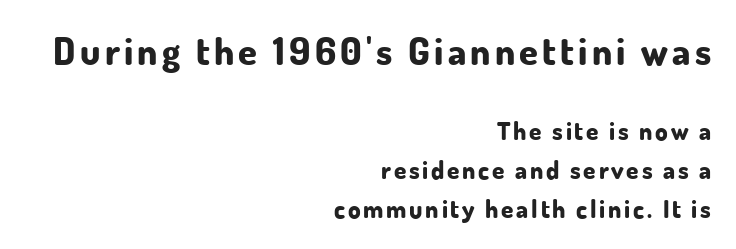
{"serif": "no", "italic": "no", "bold": "yes", "weight": "bold", "width": "normal", "stroke_contrast": "low", "x_height": "small", "monospaced": "no", "underline": "no", "align": "right", "line_spacing": "normal", "line_spacing_ratio": 1.55, "larger_block": "first", "size_ratio": 1.52, "glyph_px": 38}
